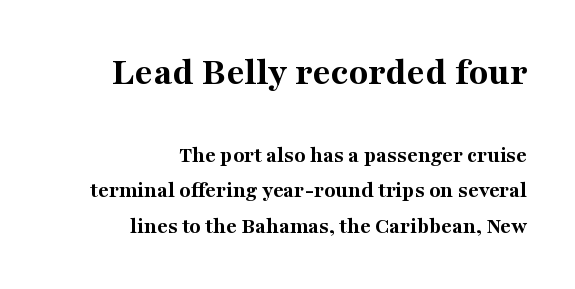
Descenders are the only things crossing below the line. These lines stack with their right ends in a neat column. You could not count columns in this text — the font is proportionally spaced. These lines carry a lot of weight — the face is fully bold. The passage shown has conventional tracking throughout.
